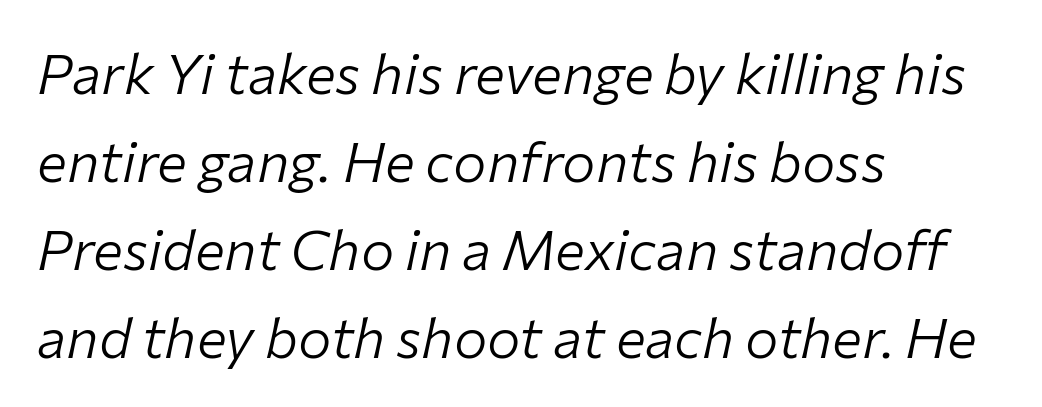
{"italic": "yes", "lean": "right", "slant_degrees": 12, "bold": "no", "weight": "light", "width": "normal", "stroke_contrast": "low", "x_height": "medium", "monospaced": "no", "underline": "no", "align": "left", "line_spacing": "normal", "line_spacing_ratio": 1.57, "letter_spacing": "normal", "letter_spacing_em": 0.0, "glyph_px": 56}
